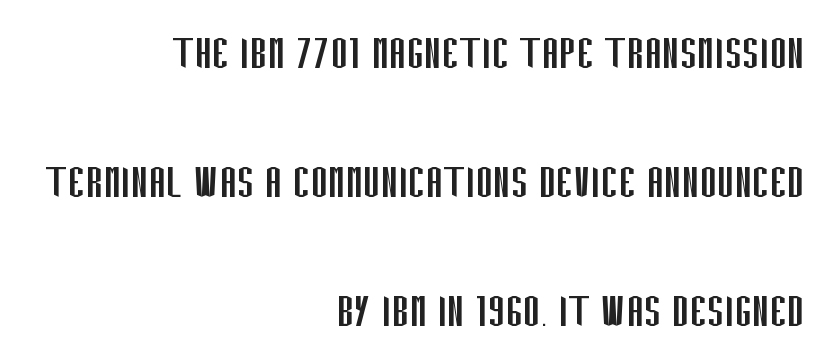
Q: Is the text bold? A: No.
Q: Is the text italic (slanted)? A: No, it is upright.
Q: Is the typeface a serif or a sans-serif typeface? A: Sans-serif.
Q: Is the text underlined? A: No.
Q: How is the paragraph aligned? A: Right-aligned.
Q: Is the spacing between letters normal or unusually wide? A: Normal.
Q: Is the spacing between lines tight, normal or loose? A: Loose.
Q: Width (condensed, normal, or wide)? A: Condensed.
Q: Stroke contrast? A: Low.
Q: x-height? A: Large.
Q: Monospaced? A: No.
